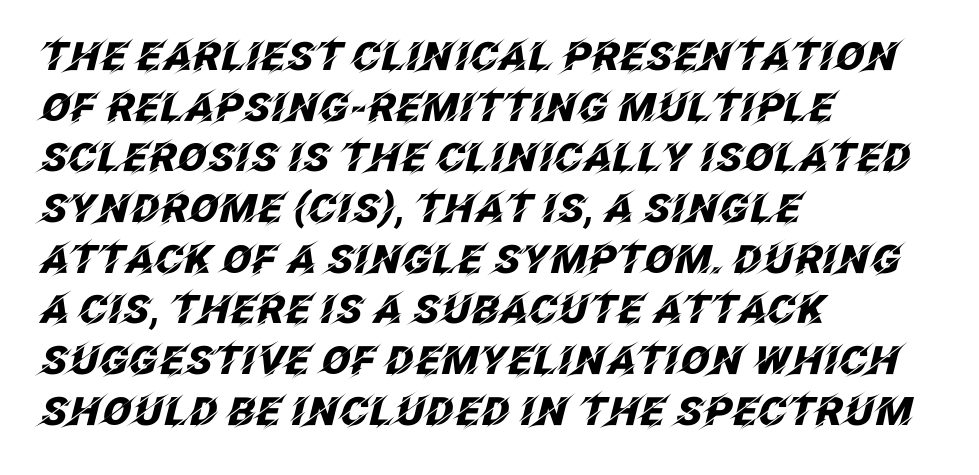
{"italic": "yes", "lean": "right", "slant_degrees": 12, "bold": "yes", "weight": "heavy", "width": "normal", "stroke_contrast": "low", "x_height": "large", "monospaced": "no", "underline": "no", "align": "left", "line_spacing": "normal", "line_spacing_ratio": 1.3, "letter_spacing": "normal", "letter_spacing_em": 0.0, "glyph_px": 39}
